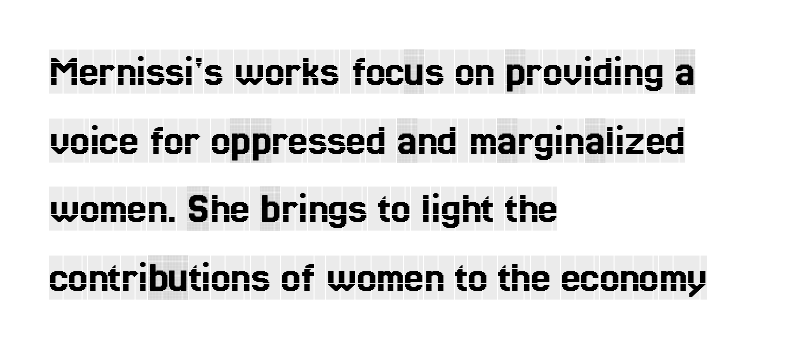
{"serif": "yes", "italic": "no", "width": "condensed", "x_height": "large", "monospaced": "no", "underline": "no", "align": "left", "line_spacing": "normal", "line_spacing_ratio": 1.56, "letter_spacing": "normal", "letter_spacing_em": 0.0, "glyph_px": 44}
